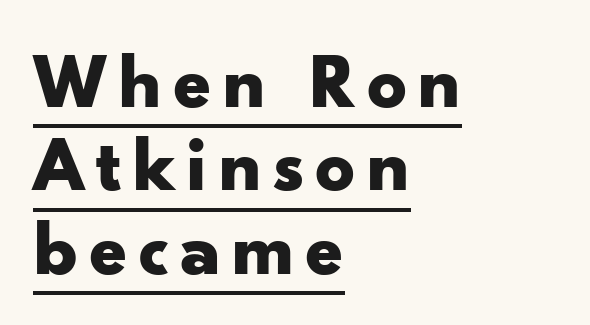
Q: Is the text bold? A: Yes.
Q: Is the text italic (slanted)? A: No, it is upright.
Q: Is the typeface a serif or a sans-serif typeface? A: Sans-serif.
Q: Is the text underlined? A: Yes.
Q: How is the paragraph aligned? A: Left-aligned.
Q: Is the spacing between lines tight, normal or loose? A: Tight.
Q: Width (condensed, normal, or wide)? A: Wide.
Q: Stroke contrast? A: Low.
Q: x-height? A: Small.
Q: Monospaced? A: No.
